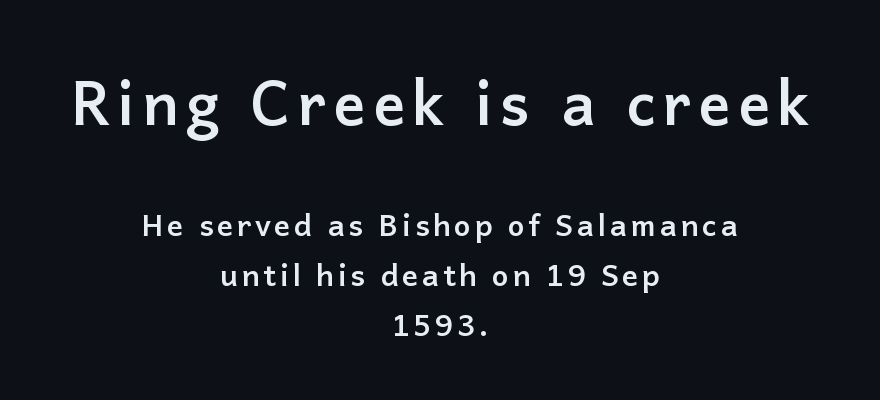
{"serif": "no", "italic": "no", "bold": "yes", "weight": "semibold", "width": "normal", "stroke_contrast": "low", "x_height": "medium", "monospaced": "no", "underline": "no", "align": "center", "line_spacing": "normal", "line_spacing_ratio": 1.67, "larger_block": "first", "size_ratio": 2.0, "glyph_px": 60}
